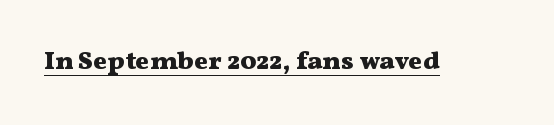
The image shows 26 px bold type, upright; set normal letter spacing, underlined.
